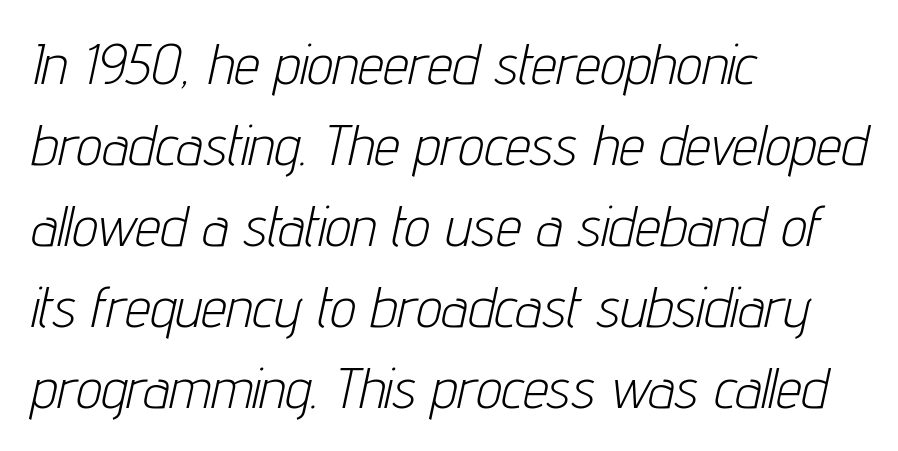
No letter is thick-stroked: the sample isn't bold. This block has exactly the height ordinary leading produces. The setting favours the left margin, as ordinary paragraphs usually do. The letters sit at their default tracking, neither squeezed nor spread. Underline: absent. The letters are slanted; this is an italic face.
